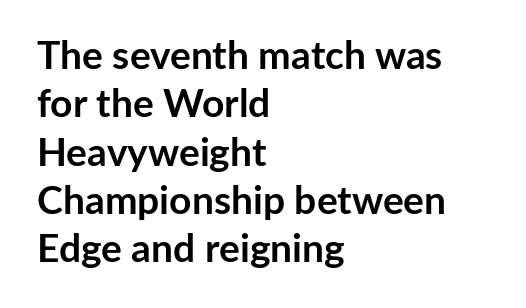
{"serif": "no", "italic": "no", "bold": "yes", "weight": "semibold", "width": "normal", "stroke_contrast": "low", "x_height": "medium", "monospaced": "no", "underline": "no", "align": "left", "line_spacing_ratio": 1.24, "letter_spacing": "normal", "letter_spacing_em": 0.0, "glyph_px": 39}
